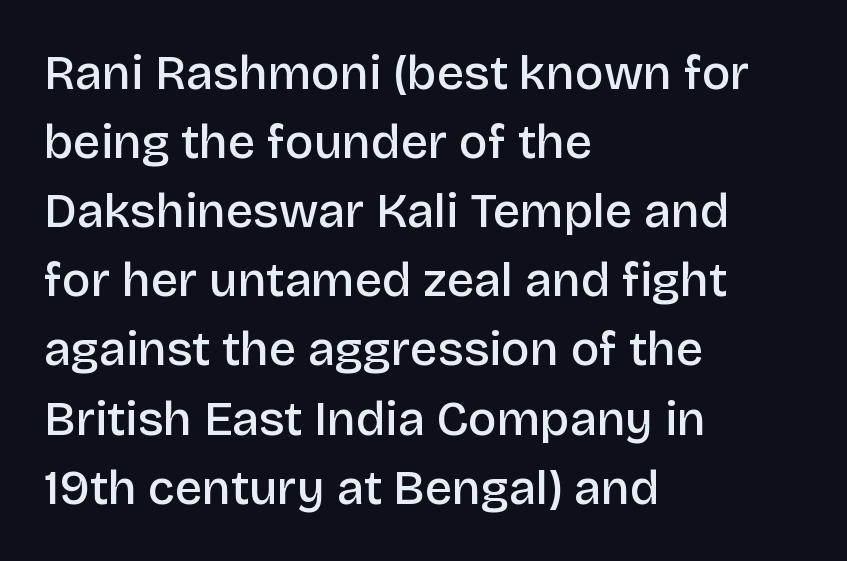
{"serif": "no", "italic": "no", "bold": "semi", "weight": "semibold", "width": "normal", "stroke_contrast": "low", "x_height": "large", "monospaced": "no", "underline": "no", "align": "left", "line_spacing": "normal", "line_spacing_ratio": 1.44, "letter_spacing": "normal", "letter_spacing_em": 0.0, "glyph_px": 48}
